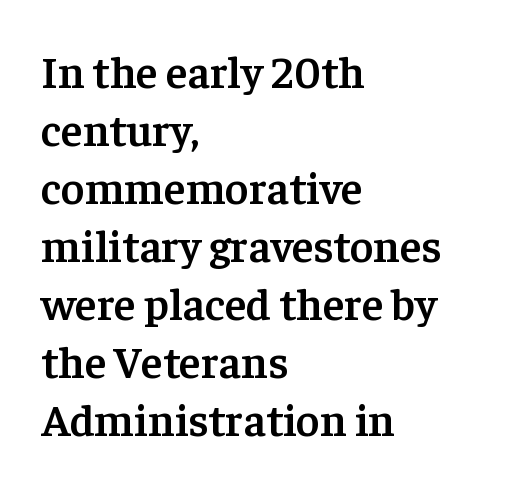
Q: Is the text bold? A: Semi-bold.
Q: Is the text italic (slanted)? A: No, it is upright.
Q: Is the typeface a serif or a sans-serif typeface? A: Serif.
Q: Is the text underlined? A: No.
Q: How is the paragraph aligned? A: Left-aligned.
Q: Is the spacing between letters normal or unusually wide? A: Normal.
Q: Is the spacing between lines tight, normal or loose? A: Normal.
Q: Width (condensed, normal, or wide)? A: Normal.
Q: Stroke contrast? A: Low.
Q: x-height? A: Medium.
Q: Monospaced? A: No.
